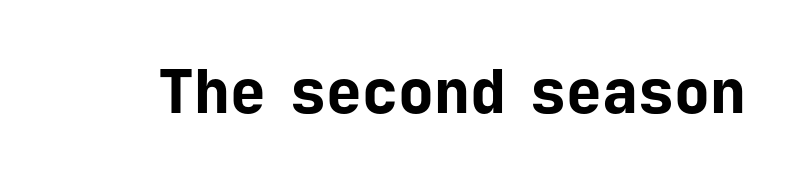
{"serif": "no", "italic": "no", "bold": "yes", "weight": "bold", "width": "normal", "stroke_contrast": "low", "x_height": "medium", "monospaced": "yes", "underline": "no", "letter_spacing": "normal", "letter_spacing_em": 0.0, "glyph_px": 60}
